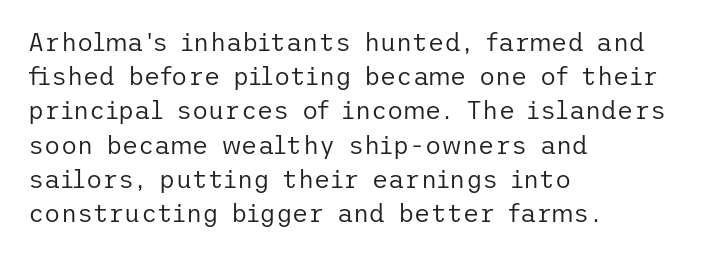
The image shows 25 px text type, upright; set left-aligned, normal line spacing (1.37x), normal letter spacing, not underlined.
